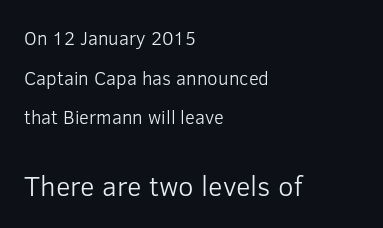
Q: Is the text bold? A: No.
Q: Is the text italic (slanted)? A: No, it is upright.
Q: Is the typeface a serif or a sans-serif typeface? A: Sans-serif.
Q: Is the text underlined? A: No.
Q: How is the paragraph aligned? A: Left-aligned.
Q: Is the spacing between letters normal or unusually wide? A: Normal.
Q: Is the spacing between lines tight, normal or loose? A: Loose.
Q: Which block of text is set in a larger size, the first (top) or the second (bottom)? A: The second (bottom) one.
Q: Width (condensed, normal, or wide)? A: Normal.
Q: Stroke contrast? A: Low.
Q: x-height? A: Medium.
Q: Monospaced? A: No.
